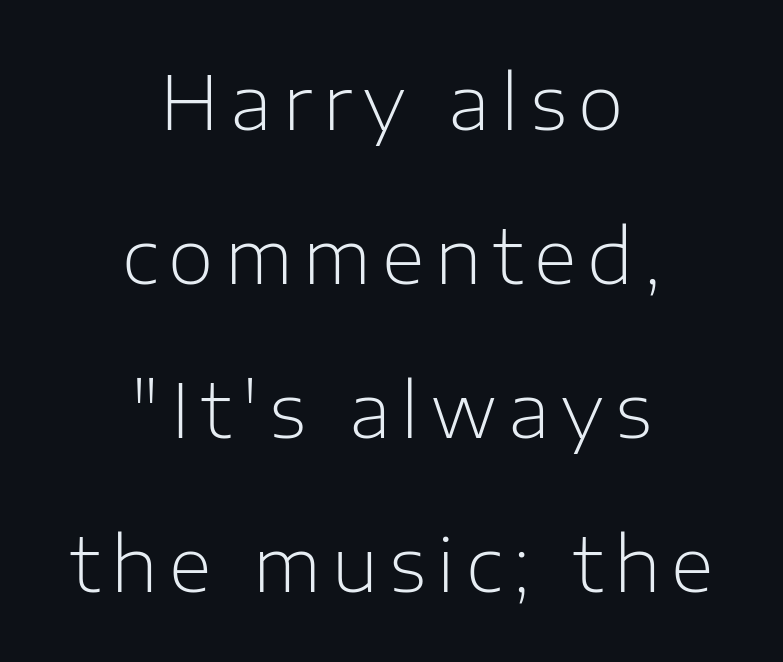
Q: Is the text bold? A: No.
Q: Is the text italic (slanted)? A: No, it is upright.
Q: Is the typeface a serif or a sans-serif typeface? A: Sans-serif.
Q: Is the text underlined? A: No.
Q: How is the paragraph aligned? A: Centered.
Q: Is the spacing between lines tight, normal or loose? A: Loose.
Q: Width (condensed, normal, or wide)? A: Normal.
Q: Stroke contrast? A: Low.
Q: x-height? A: Medium.
Q: Monospaced? A: No.
